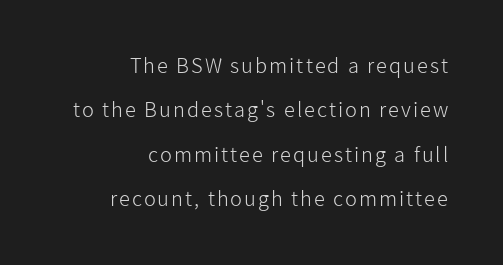
Q: Is the text bold? A: No.
Q: Is the text italic (slanted)? A: No, it is upright.
Q: Is the text underlined? A: No.
Q: How is the paragraph aligned? A: Right-aligned.
Q: Is the spacing between lines tight, normal or loose? A: Loose.
